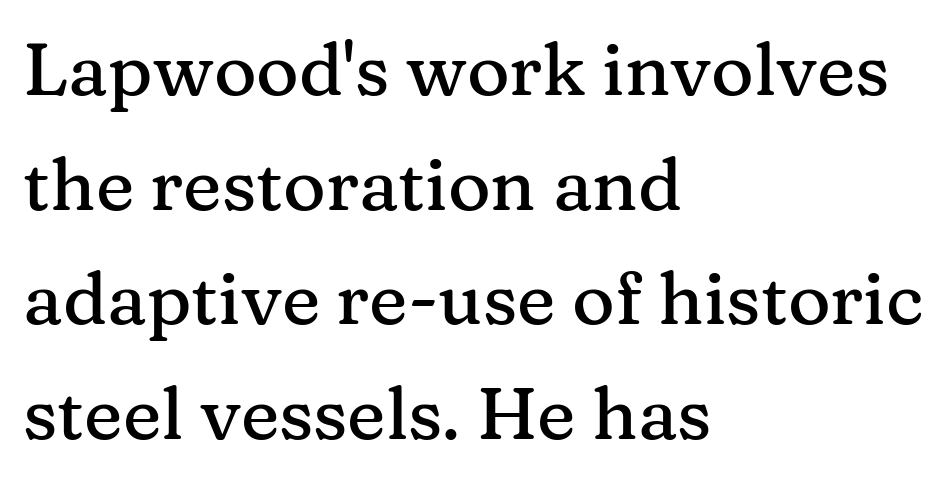
The image shows 73 px serif type, upright; set left-aligned, normal line spacing (1.57x), normal letter spacing, not underlined; medium stroke contrast and a medium x-height.
